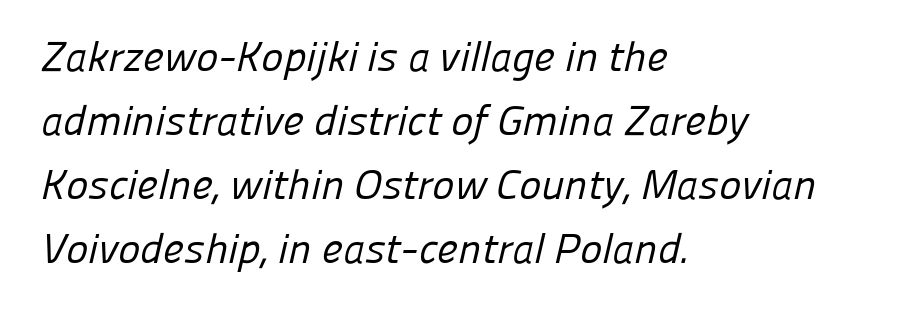
The image shows 42 px regular-weight sans-serif type; set left-aligned, normal line spacing (1.52x), normal letter spacing, not underlined; low stroke contrast and a medium x-height.
